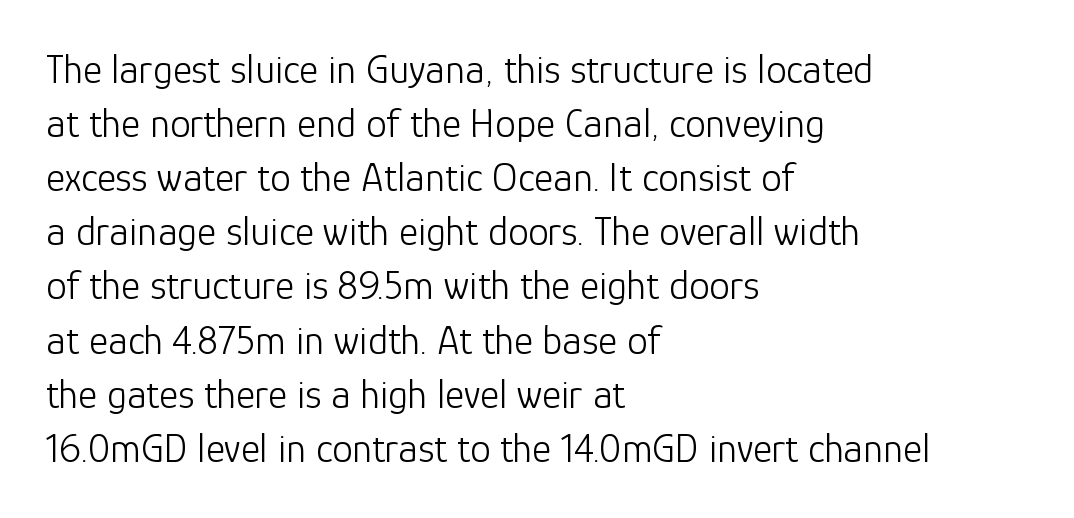
{"serif": "no", "italic": "no", "bold": "no", "weight": "light", "width": "normal", "stroke_contrast": "low", "x_height": "medium", "monospaced": "no", "underline": "no", "align": "left", "line_spacing": "normal", "line_spacing_ratio": 1.32, "letter_spacing": "normal", "letter_spacing_em": 0.0, "glyph_px": 41}
